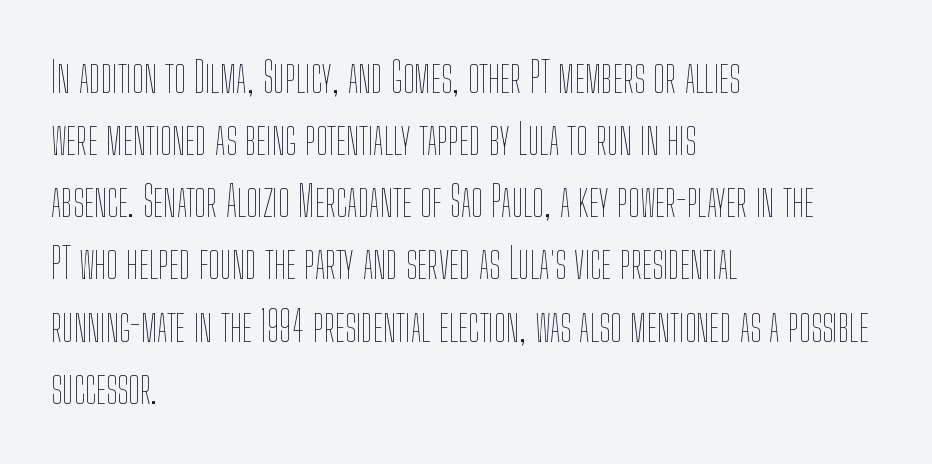
In CSS terms this would be text-align: left. No heavy texture on the line: the type isn't bold. Designer's note — italics off, roman on. The designer left line spacing at the default. This rendering features lettering with no underline.
